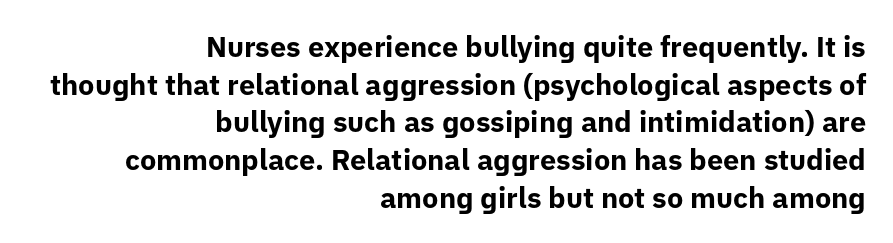
The typeface chosen for these lines omits serifs. Vertically, the passage feels balanced, rows spaced as you'd expect. The passage shown is typed in a proportional face where columns would drift. The rendering keeps characters at their native spacing. The zone under the glyphs is completely vacant.
